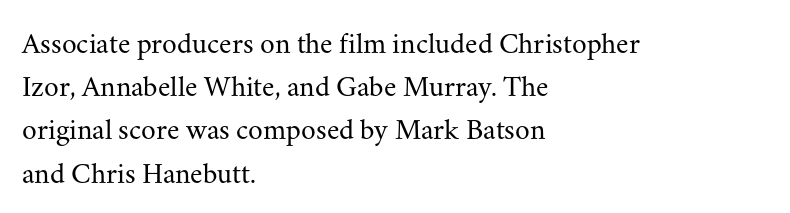
{"serif": "yes", "italic": "no", "bold": "no", "weight": "regular", "width": "normal", "stroke_contrast": "medium", "x_height": "small", "monospaced": "no", "underline": "no", "align": "left", "line_spacing": "normal", "line_spacing_ratio": 1.44, "letter_spacing": "normal", "letter_spacing_em": 0.0, "glyph_px": 30}
